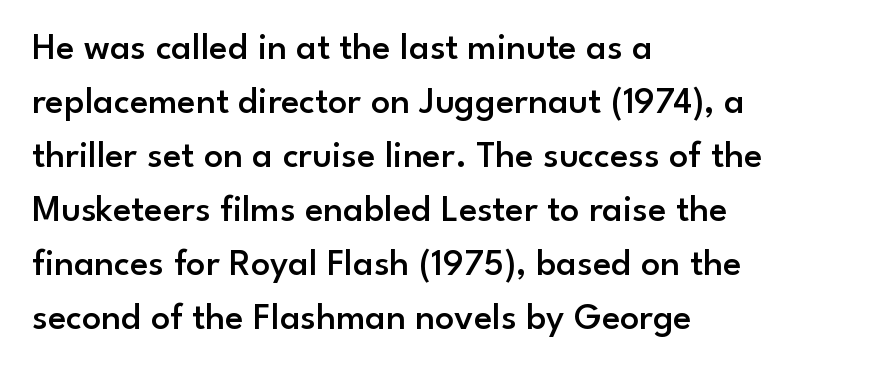
In terms of leading, this rendering sits right in the middle. The letters advance in unequal steps, a hallmark of proportional type. Which margin do the lines hug? The left one — the right edge is uneven. Look at the bottom of the vertical strokes: they stop flat, with no serifs.
